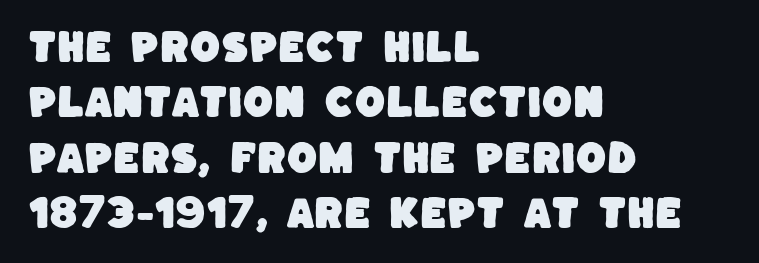
How would I describe the line gaps? Plain and ordinary. The tracking reads as untouched default to a designer's eye. The specimen omits any rule beneath the text block's lines. The passage shown is typeset with a sans-serif family. All the whitespace from short lines collects on the right.
